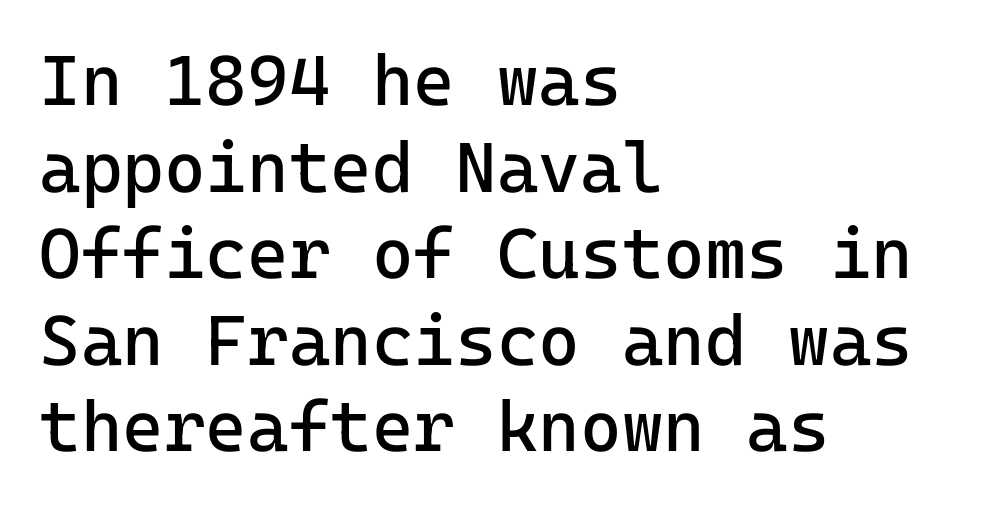
Q: Is the text bold? A: No.
Q: Is the text italic (slanted)? A: No, it is upright.
Q: Is the typeface a serif or a sans-serif typeface? A: Sans-serif.
Q: Is the text underlined? A: No.
Q: How is the paragraph aligned? A: Left-aligned.
Q: Is the spacing between letters normal or unusually wide? A: Normal.
Q: Width (condensed, normal, or wide)? A: Normal.
Q: Stroke contrast? A: Low.
Q: x-height? A: Medium.
Q: Monospaced? A: Yes.
